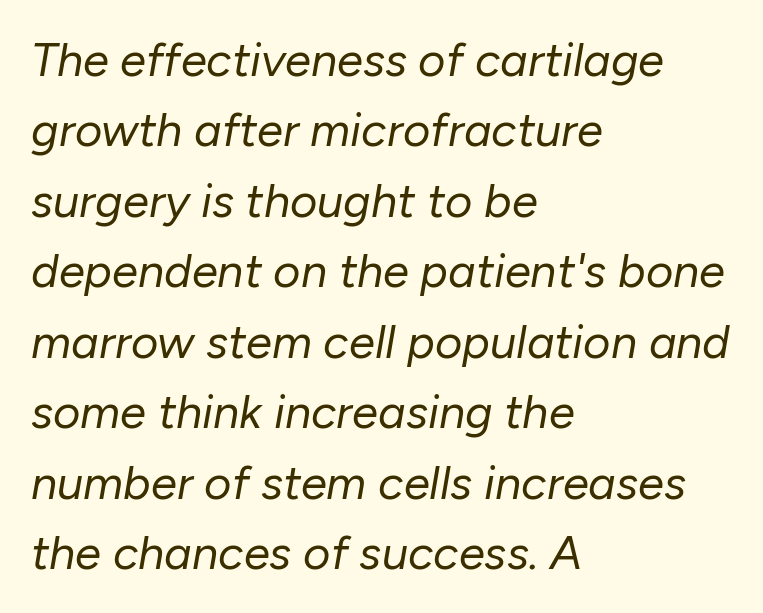
Q: Is the text bold? A: No.
Q: Is the text italic (slanted)? A: Yes, it leans right by about 10 degrees.
Q: Is the text underlined? A: No.
Q: How is the paragraph aligned? A: Left-aligned.
Q: Is the spacing between letters normal or unusually wide? A: Normal.
Q: Is the spacing between lines tight, normal or loose? A: Normal.
Q: Width (condensed, normal, or wide)? A: Normal.
Q: Stroke contrast? A: Low.
Q: x-height? A: Medium.
Q: Monospaced? A: No.
